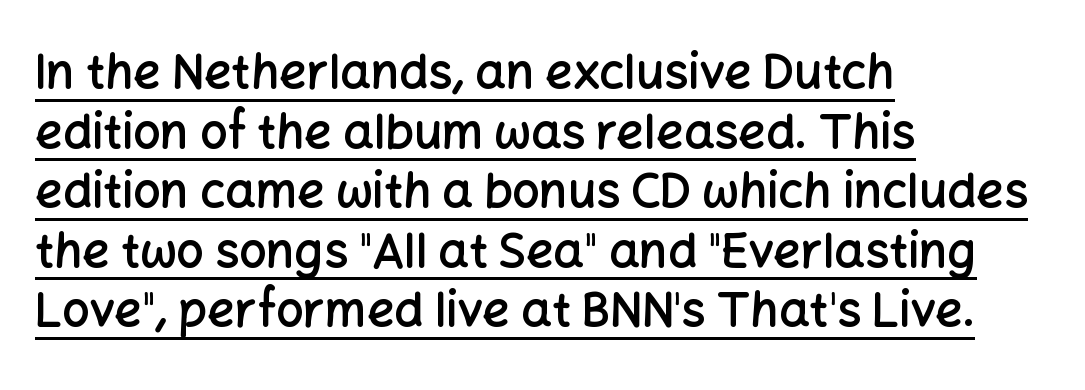
Q: Is the text bold? A: Semi-bold.
Q: Is the text italic (slanted)? A: No, it is upright.
Q: Is the typeface a serif or a sans-serif typeface? A: Sans-serif.
Q: Is the text underlined? A: Yes.
Q: How is the paragraph aligned? A: Left-aligned.
Q: Is the spacing between letters normal or unusually wide? A: Normal.
Q: Width (condensed, normal, or wide)? A: Normal.
Q: Stroke contrast? A: Low.
Q: x-height? A: Medium.
Q: Monospaced? A: No.
